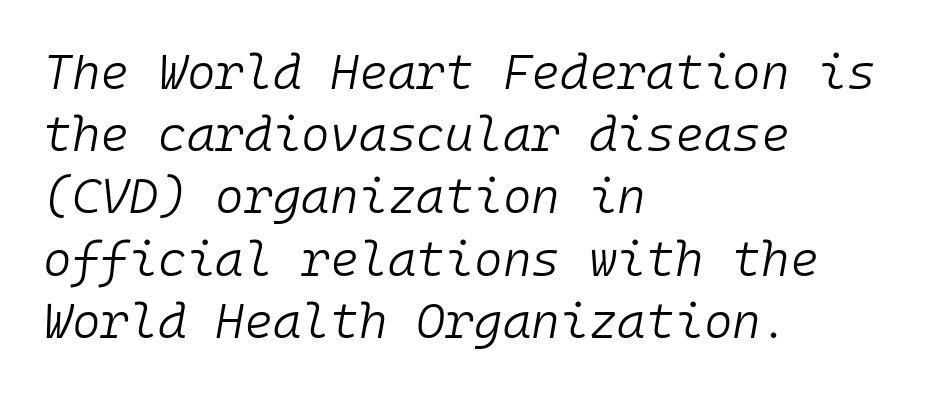
{"italic": "yes", "lean": "right", "slant_degrees": 10, "bold": "no", "weight": "light", "width": "normal", "stroke_contrast": "low", "x_height": "medium", "monospaced": "yes", "underline": "no", "align": "left", "line_spacing": "normal", "line_spacing_ratio": 1.27, "letter_spacing": "normal", "letter_spacing_em": 0.0, "glyph_px": 49}
